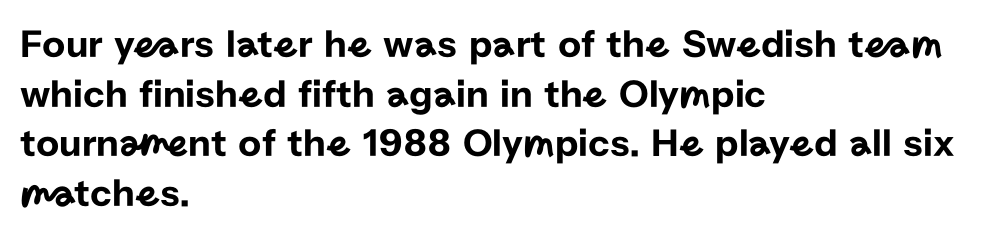
The image shows 40 px sans-serif type, upright; set left-aligned, line spacing 1.24x, normal letter spacing, not underlined; low stroke contrast and a medium x-height.
